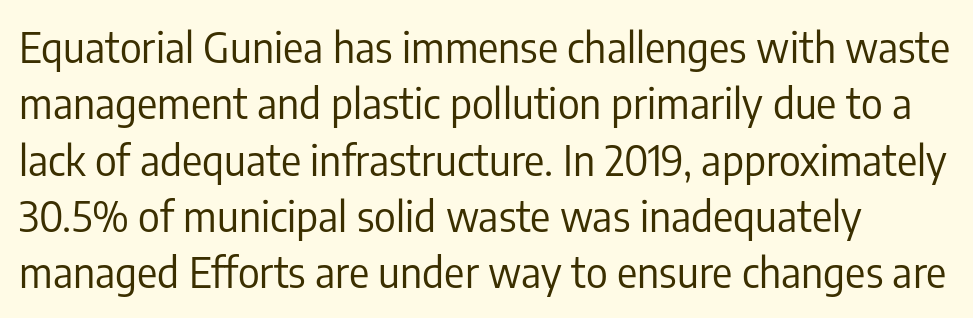
The image shows 42 px regular-weight, condensed sans-serif type, upright; set normal line spacing (1.34x), normal letter spacing, not underlined; low stroke contrast and a medium x-height.
